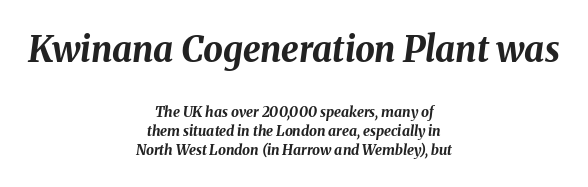
Q: Is the text bold? A: Yes.
Q: Is the text italic (slanted)? A: Yes, it leans right by about 8 degrees.
Q: Is the text underlined? A: No.
Q: How is the paragraph aligned? A: Centered.
Q: Is the spacing between letters normal or unusually wide? A: Normal.
Q: Is the spacing between lines tight, normal or loose? A: Normal.
Q: Which block of text is set in a larger size, the first (top) or the second (bottom)? A: The first (top) one.
Q: Width (condensed, normal, or wide)? A: Normal.
Q: Stroke contrast? A: Medium.
Q: x-height? A: Medium.
Q: Monospaced? A: No.
